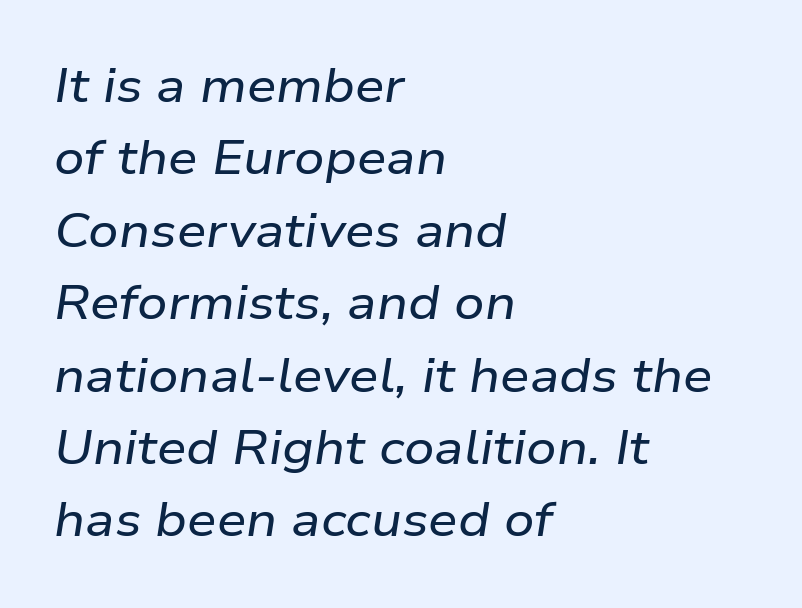
{"italic": "yes", "lean": "right", "slant_degrees": 9, "width": "wide", "stroke_contrast": "low", "x_height": "medium", "monospaced": "no", "underline": "no", "align": "left", "line_spacing": "normal", "line_spacing_ratio": 1.54, "letter_spacing": "normal", "letter_spacing_em": 0.0, "glyph_px": 47}
